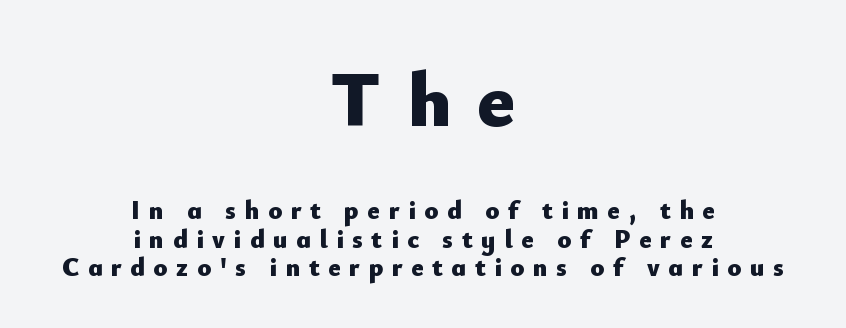
The image shows 78 px heavy sans-serif type, upright; set centered, tight line spacing (1.1x), unusually wide letter spacing (+0.33 em), not underlined; the first (top) block is 3.0x larger; low stroke contrast and a small x-height.
